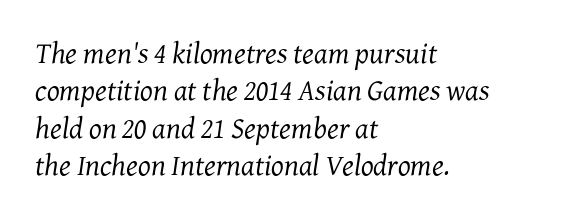
Q: Is the text bold? A: No.
Q: Is the text italic (slanted)? A: Yes, it leans right by about 7 degrees.
Q: Is the typeface a serif or a sans-serif typeface? A: Serif.
Q: Is the text underlined? A: No.
Q: How is the paragraph aligned? A: Left-aligned.
Q: Is the spacing between letters normal or unusually wide? A: Normal.
Q: Is the spacing between lines tight, normal or loose? A: Normal.
Q: Width (condensed, normal, or wide)? A: Normal.
Q: Stroke contrast? A: Medium.
Q: x-height? A: Medium.
Q: Monospaced? A: No.
